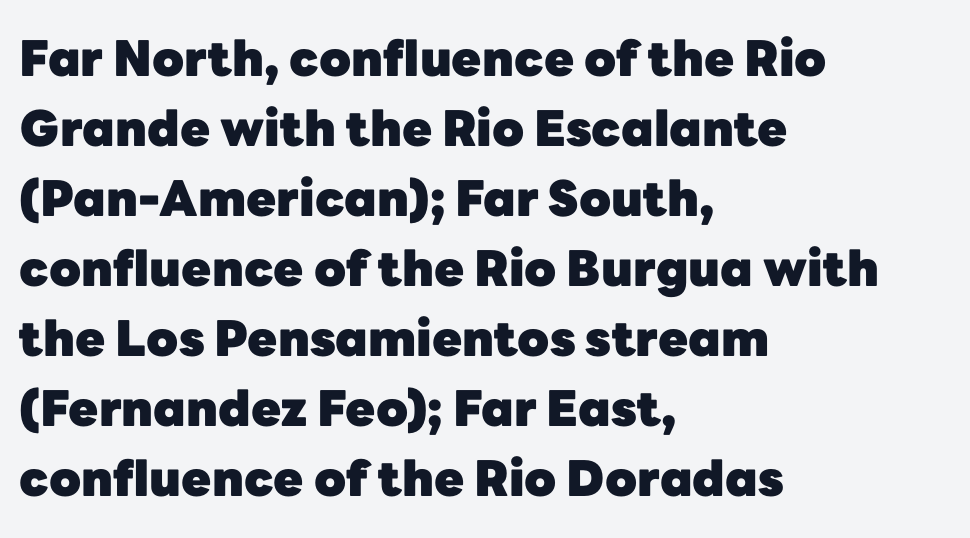
Every stem runs plumb, perpendicular to the baseline. No word sits above an underline. Typographic density is high because the face is bold. One glance says typical: line gaps are just what's usual. The rendering uses natural spacing where letterforms have individual widths.
